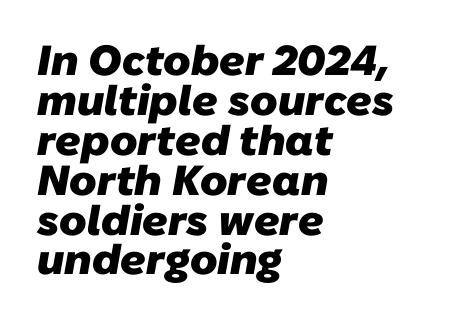
Note the varied advance widths — an 'i' is clearly narrower than an 'm'. A typesetter would call this leading minimal, almost set solid. These words are printed bold, with thick strokes throughout. The specimen omits any rule beneath the text block's lines.
